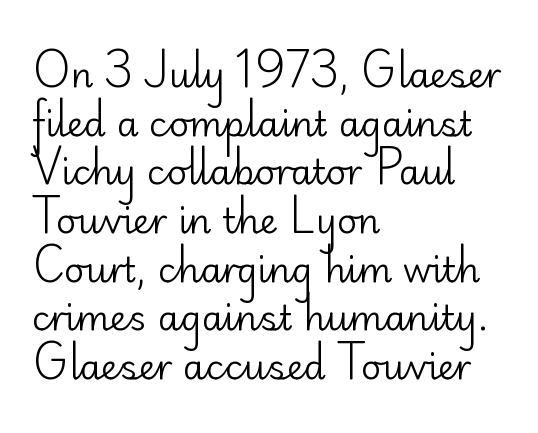
The image shows 35 px regular-weight sans-serif type, upright; set left-aligned, normal line spacing (1.39x), normal letter spacing, not underlined; low stroke contrast and a small x-height.
